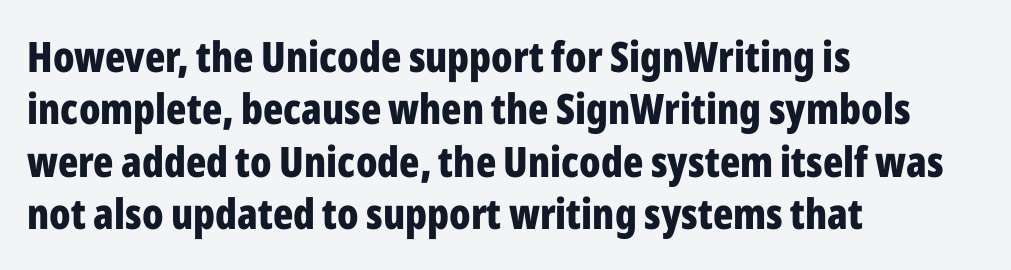
Q: Is the text bold? A: Yes.
Q: Is the text italic (slanted)? A: No, it is upright.
Q: Is the typeface a serif or a sans-serif typeface? A: Sans-serif.
Q: Is the text underlined? A: No.
Q: How is the paragraph aligned? A: Left-aligned.
Q: Is the spacing between letters normal or unusually wide? A: Normal.
Q: Is the spacing between lines tight, normal or loose? A: Normal.
Q: Width (condensed, normal, or wide)? A: Condensed.
Q: Stroke contrast? A: Low.
Q: x-height? A: Medium.
Q: Monospaced? A: No.
